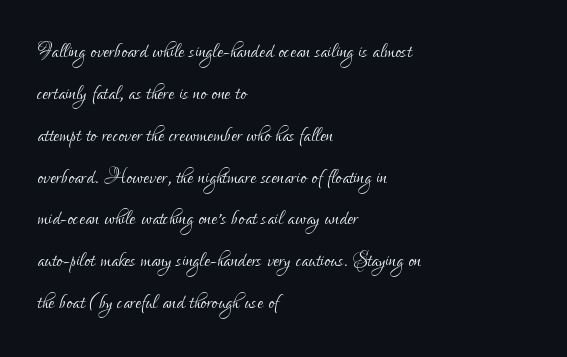
{"bold": "no", "underline": "no", "align": "left", "line_spacing": "normal", "line_spacing_ratio": 1.55, "letter_spacing": "normal", "letter_spacing_em": 0.0, "glyph_px": 27}
